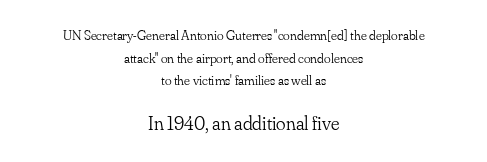
Q: Is the text bold? A: No.
Q: Is the text italic (slanted)? A: No, it is upright.
Q: Is the text underlined? A: No.
Q: How is the paragraph aligned? A: Centered.
Q: Is the spacing between letters normal or unusually wide? A: Normal.
Q: Is the spacing between lines tight, normal or loose? A: Normal.
Q: Which block of text is set in a larger size, the first (top) or the second (bottom)? A: The second (bottom) one.
